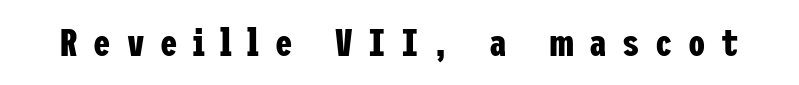
The image shows 39 px bold, condensed sans-serif type, upright; set unusually wide letter spacing (+0.4 em), not underlined; low stroke contrast and a medium x-height.
